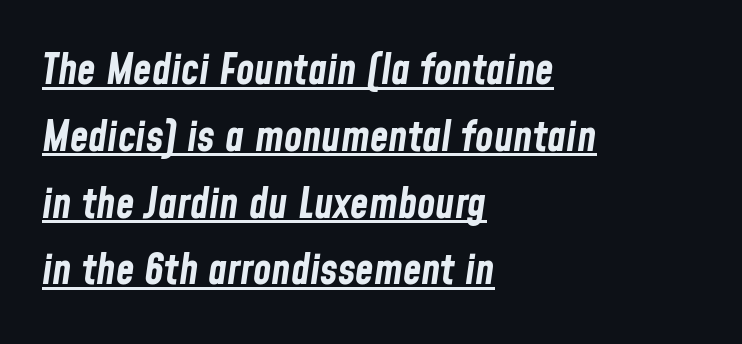
Q: Is the text bold? A: Yes.
Q: Is the text italic (slanted)? A: Yes, it leans right by about 8 degrees.
Q: Is the text underlined? A: Yes.
Q: How is the paragraph aligned? A: Left-aligned.
Q: Is the spacing between letters normal or unusually wide? A: Normal.
Q: Is the spacing between lines tight, normal or loose? A: Normal.
Q: Width (condensed, normal, or wide)? A: Condensed.
Q: Stroke contrast? A: Low.
Q: x-height? A: Medium.
Q: Monospaced? A: No.
